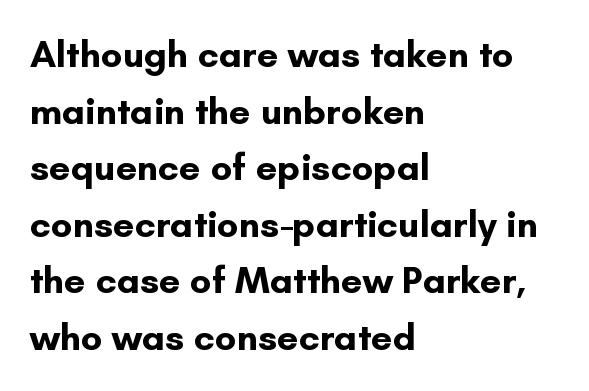
The typesetter chose a ragged-right arrangement here. The line texture is even and compact thanks to regular tracking. Pretty heavy lettering here — definitely bold. Think of a printed novel: that variable character pitch is what you see here.
